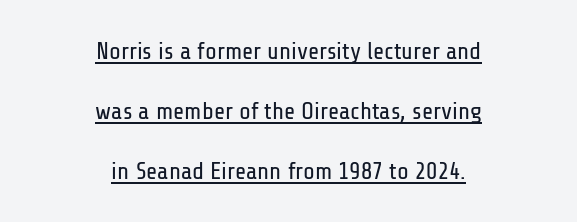
When letters stand straight like this, we call the style roman or upright. The lines are quadded center. Nothing unusual about the tracking: characters are spaced as the font intends. Widely set lines give the paragraph a tall, airy silhouette. The font is comparable to plain body text, perhaps lighter. Compared with undecorated copy, this sample adds a rule below the words.
